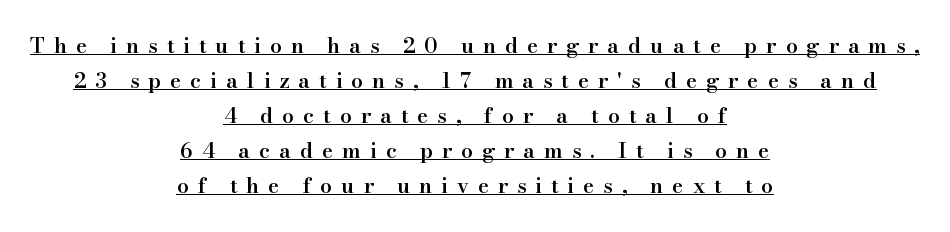
Q: Is the text bold? A: Semi-bold.
Q: Is the text italic (slanted)? A: No, it is upright.
Q: Is the text underlined? A: Yes.
Q: How is the paragraph aligned? A: Centered.
Q: Is the spacing between letters normal or unusually wide? A: Unusually wide.
Q: Is the spacing between lines tight, normal or loose? A: Normal.
